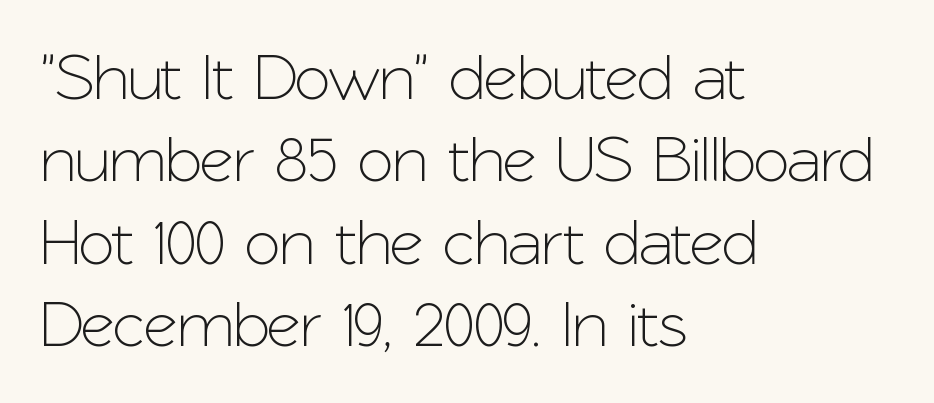
{"serif": "no", "italic": "no", "width": "normal", "stroke_contrast": "low", "x_height": "medium", "monospaced": "no", "underline": "no", "align": "left", "line_spacing": "normal", "line_spacing_ratio": 1.25, "letter_spacing": "normal", "letter_spacing_em": 0.0, "glyph_px": 66}
